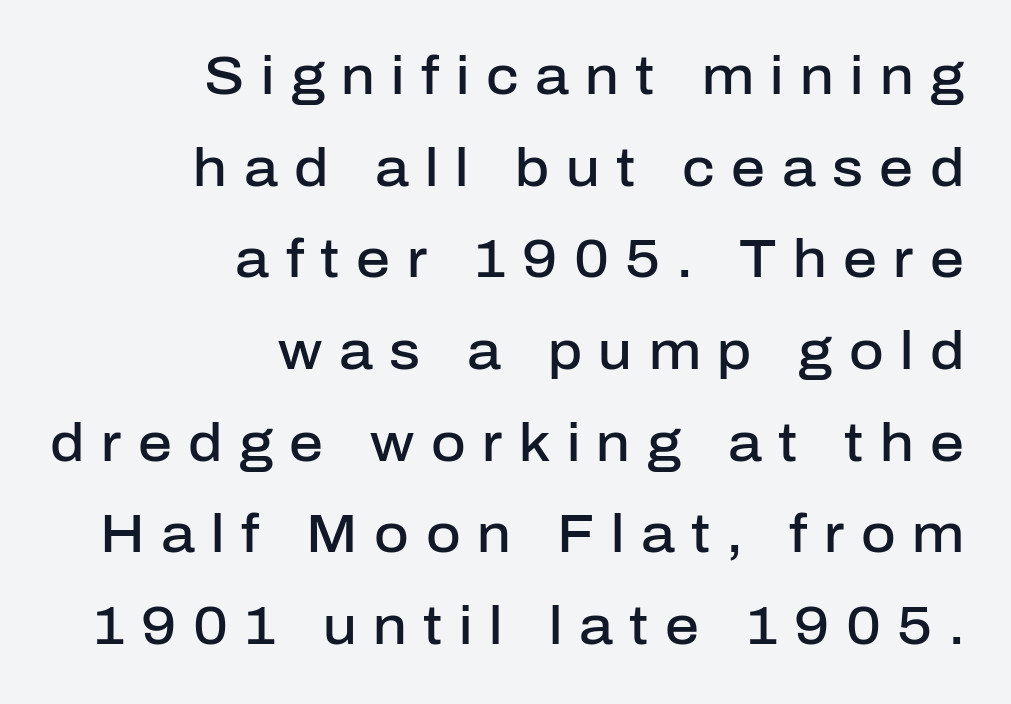
The image shows 53 px semibold sans-serif type, upright; set right-aligned, line spacing 1.73x, unusually wide letter spacing (+0.31 em), not underlined; low stroke contrast and a medium x-height.
